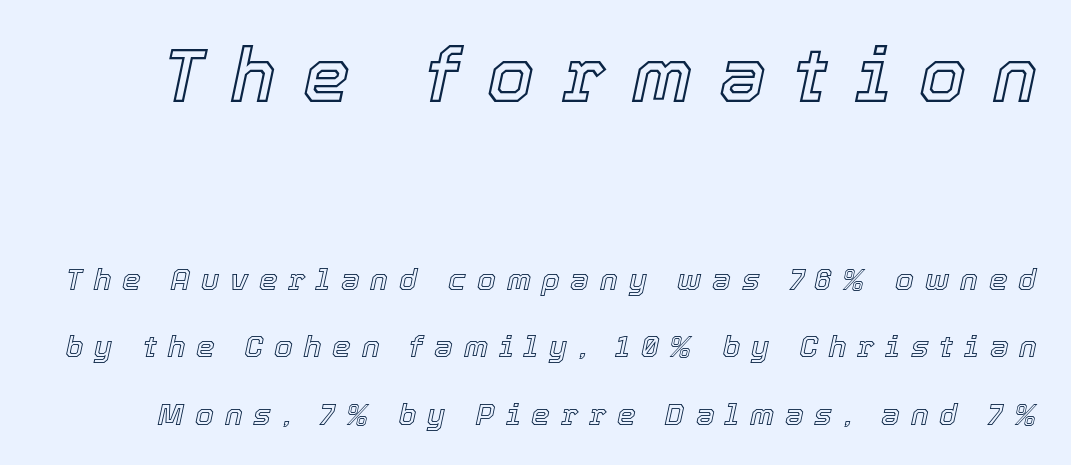
Vertical spacing — loose. The emphasis by scale lands on block number one, above. You could only call the tracking loose — the letters float apart. Only glyphs here, with clear space below each row. Here the designer chose a conventional face with non-uniform glyph widths. This is oblique type, the kind used for emphasis or titles.
